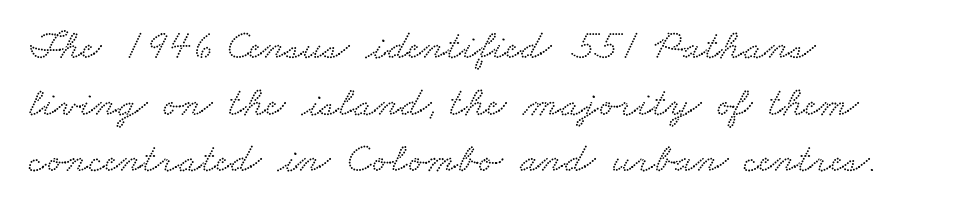
Q: Is the typeface a serif or a sans-serif typeface? A: Serif.
Q: Is the text underlined? A: No.
Q: How is the paragraph aligned? A: Left-aligned.
Q: Is the spacing between letters normal or unusually wide? A: Normal.
Q: Is the spacing between lines tight, normal or loose? A: Normal.
Q: Width (condensed, normal, or wide)? A: Wide.
Q: Stroke contrast? A: Low.
Q: x-height? A: Small.
Q: Monospaced? A: No.
